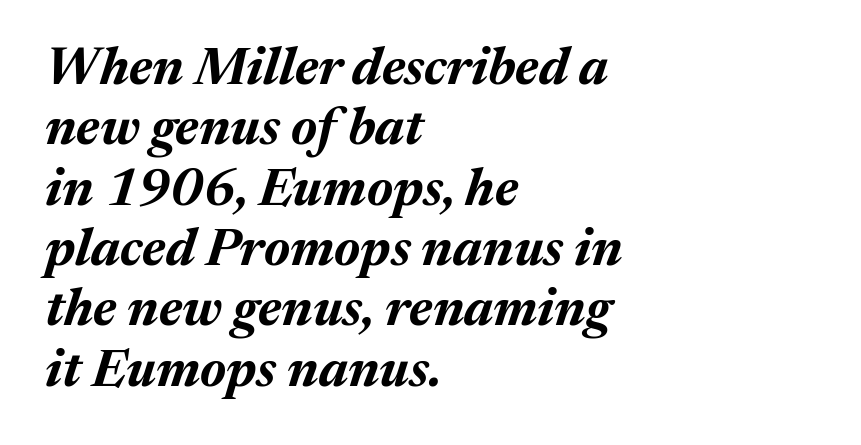
The image shows 52 px bold type, italic (leaning right); set left-aligned, line spacing 1.16x, normal letter spacing, not underlined; medium stroke contrast and a medium x-height.
